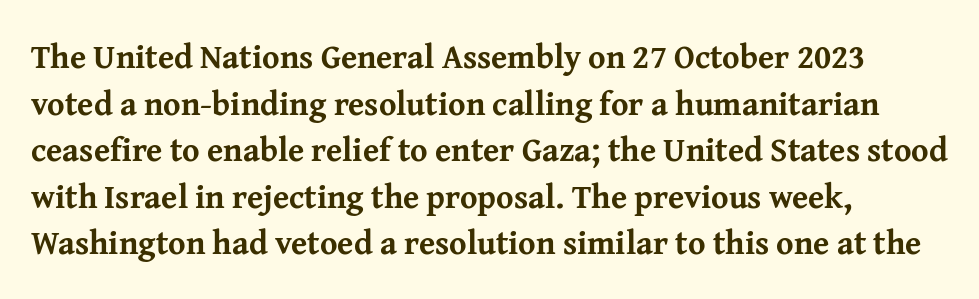
{"serif": "yes", "italic": "no", "bold": "yes", "weight": "bold", "width": "normal", "stroke_contrast": "medium", "x_height": "medium", "monospaced": "no", "underline": "no", "align": "left", "line_spacing": "normal", "line_spacing_ratio": 1.41, "letter_spacing": "normal", "letter_spacing_em": 0.0, "glyph_px": 33}
